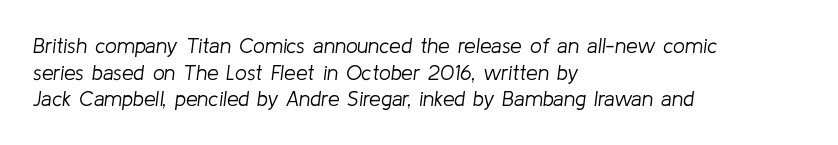
Q: Is the text bold? A: No.
Q: Is the text italic (slanted)? A: Yes, it leans right by about 8 degrees.
Q: Is the text underlined? A: No.
Q: How is the paragraph aligned? A: Left-aligned.
Q: Is the spacing between letters normal or unusually wide? A: Normal.
Q: Is the spacing between lines tight, normal or loose? A: Normal.
